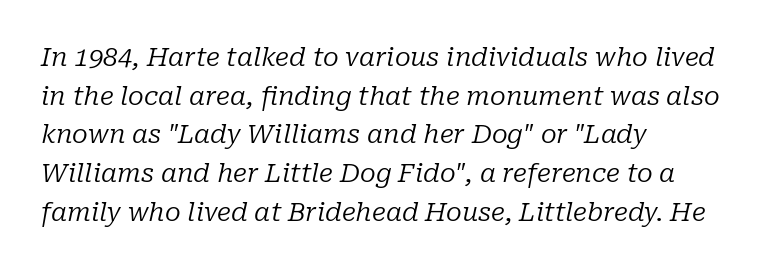
The image shows 26 px text type, italic (leaning right); set left-aligned, normal line spacing (1.49x), normal letter spacing, not underlined.
